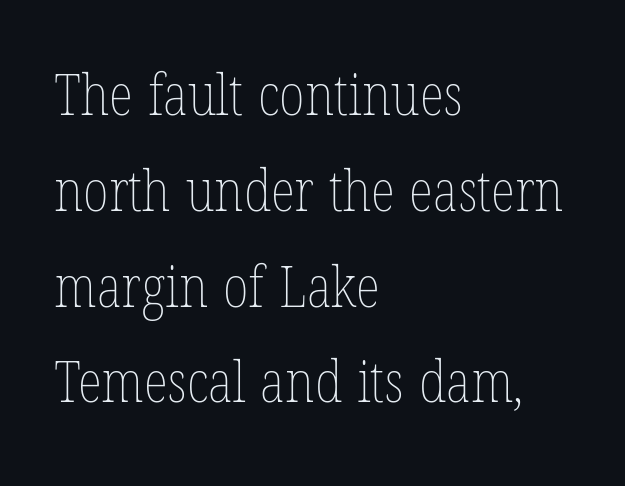
The image shows 57 px thin, condensed type, upright; set left-aligned, normal line spacing (1.68x), normal letter spacing, not underlined; low stroke contrast and a medium x-height.
